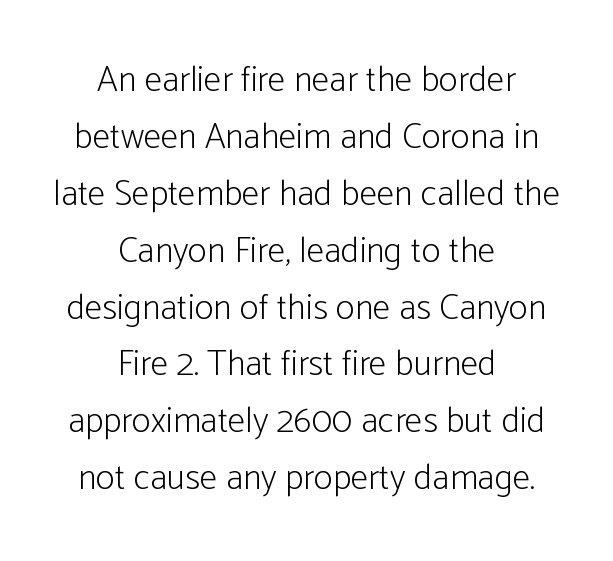
The specimen omits any rule beneath the text block's lines. Ink coverage per letter is moderate at most. In CSS terms this would be text-align: center. Every character sits straight up, as roman type does.
